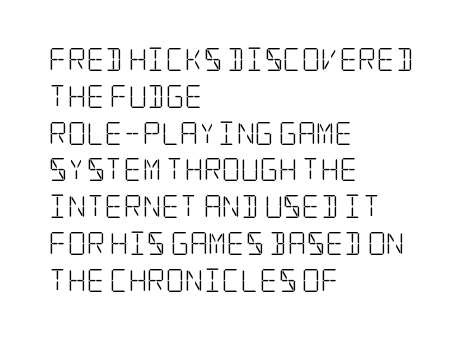
The rendering uses a moderate line-height, typical for paragraphs. The cut favours lightness, reaching ordinary text weight at its darkest. This is roman type, the default non-slanted kind. A student would call this left alignment; a typographer would say flush left, rag right. Honestly, there is no underline to notice here at all. The letterforms sit shoulder to shoulder at normal distance.
